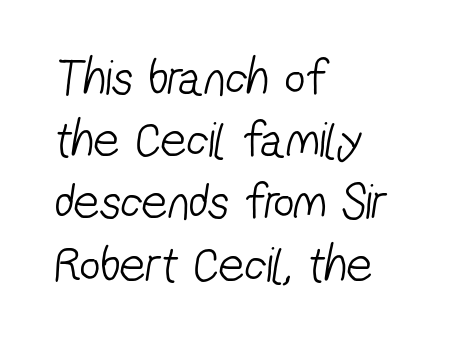
Q: Is the text bold? A: No.
Q: Is the typeface a serif or a sans-serif typeface? A: Sans-serif.
Q: Is the text underlined? A: No.
Q: How is the paragraph aligned? A: Left-aligned.
Q: Is the spacing between letters normal or unusually wide? A: Normal.
Q: Width (condensed, normal, or wide)? A: Condensed.
Q: Stroke contrast? A: Low.
Q: x-height? A: Medium.
Q: Monospaced? A: No.
